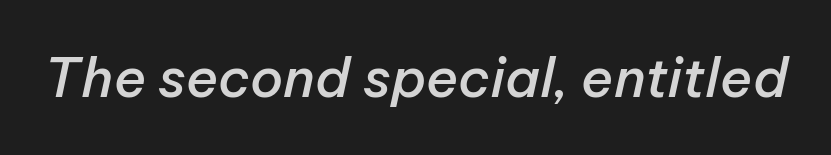
The image shows 54 px semibold type, italic (leaning right); set normal letter spacing, not underlined; low stroke contrast and a medium x-height.
